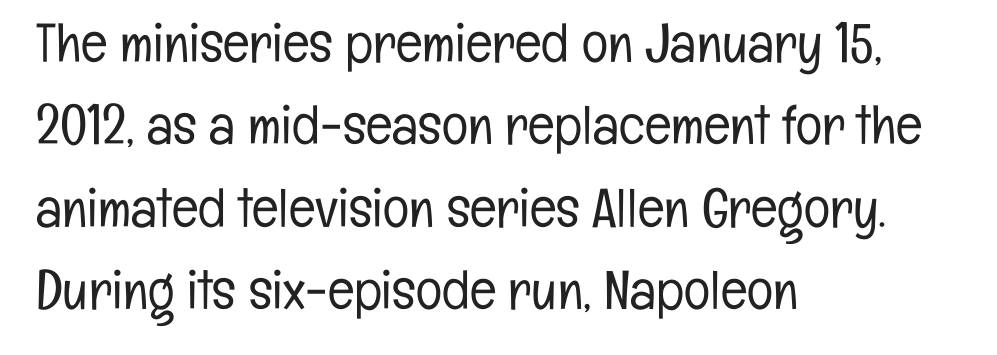
{"serif": "no", "italic": "no", "bold": "no", "weight": "light", "width": "condensed", "stroke_contrast": "low", "x_height": "medium", "monospaced": "no", "underline": "no", "align": "left", "line_spacing": "normal", "line_spacing_ratio": 1.5, "letter_spacing": "normal", "letter_spacing_em": 0.0, "glyph_px": 55}
